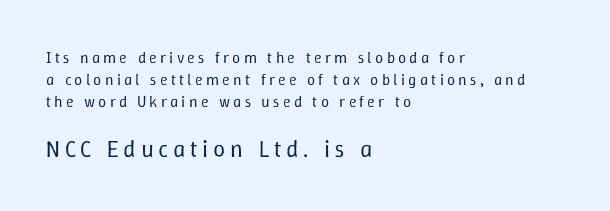
Character size in the trailing block exceeds that of the leading block. Characters follow at a spacing far wider than the type designer built in. Heft: none added — not bold. The passage shown stacks its lines at a standard gap. Ordinary non-slanted type is in use.
